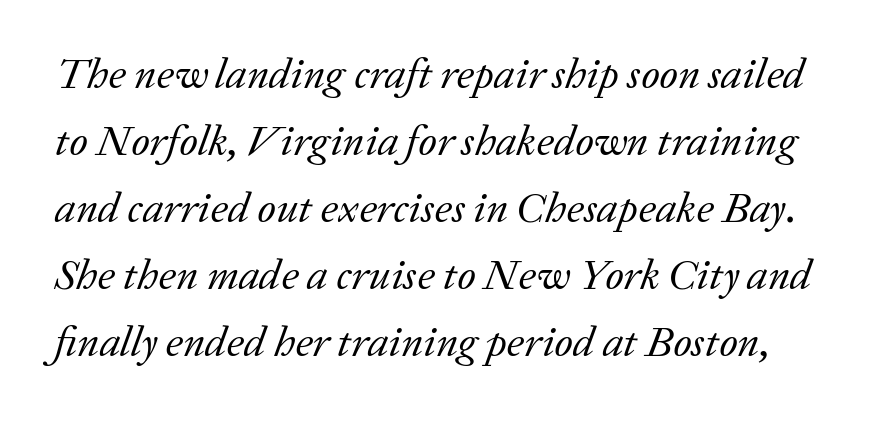
The image shows 43 px regular-weight serif type, italic (leaning right); set normal line spacing (1.56x), normal letter spacing, not underlined; low stroke contrast and a medium x-height.
